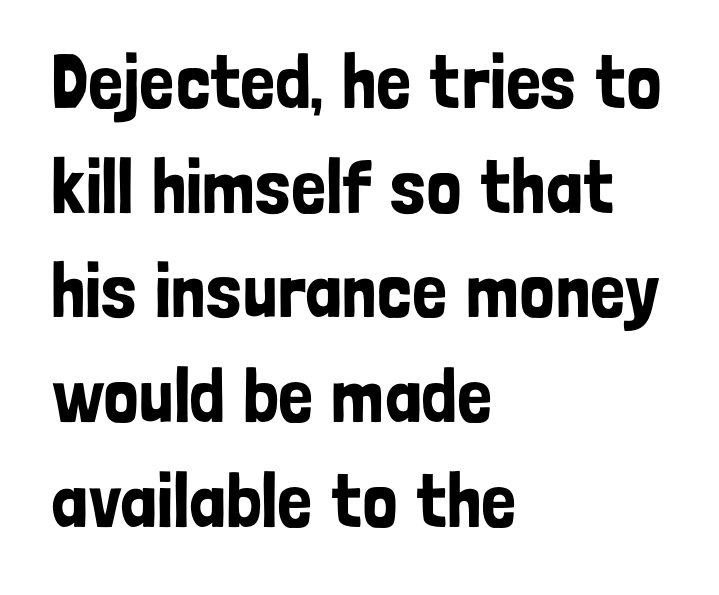
Q: Is the text italic (slanted)? A: No, it is upright.
Q: Is the typeface a serif or a sans-serif typeface? A: Sans-serif.
Q: Is the text underlined? A: No.
Q: How is the paragraph aligned? A: Left-aligned.
Q: Is the spacing between letters normal or unusually wide? A: Normal.
Q: Is the spacing between lines tight, normal or loose? A: Normal.
Q: Width (condensed, normal, or wide)? A: Condensed.
Q: Stroke contrast? A: Low.
Q: x-height? A: Medium.
Q: Monospaced? A: No.
